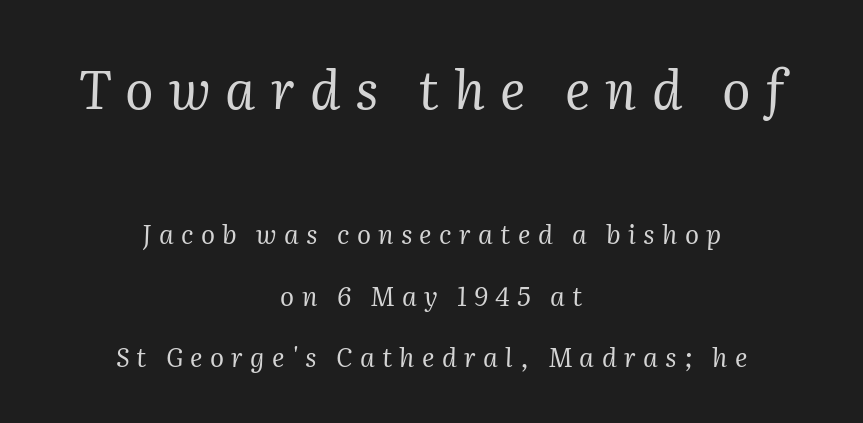
{"serif": "yes", "italic": "yes", "lean": "right", "slant_degrees": 2, "bold": "no", "weight": "regular", "width": "normal", "stroke_contrast": "medium", "x_height": "medium", "monospaced": "no", "underline": "no", "align": "center", "line_spacing": "loose", "line_spacing_ratio": 2.36, "letter_spacing": "wide", "letter_spacing_em": 0.28, "larger_block": "first", "size_ratio": 2.04, "glyph_px": 53}
